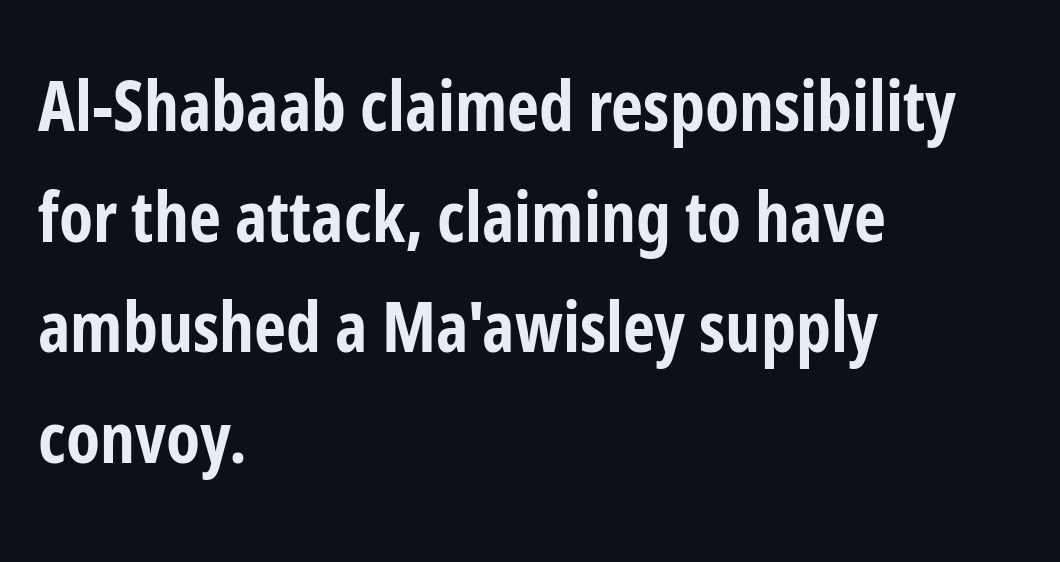
The image shows 70 px bold, condensed sans-serif type, upright; set left-aligned, normal line spacing (1.58x), normal letter spacing, not underlined; low stroke contrast and a medium x-height.
